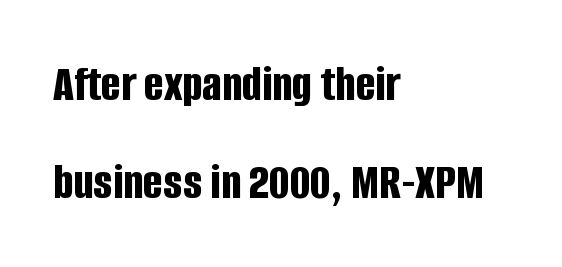
Note the varied advance widths — an 'i' is clearly narrower than an 'm'. Posture: straight, roman, zero tilt. Compared with typical body copy, the letter spacing here is the same. Bare-footed words on every line. In CSS terms this would be text-align: left. Nope, no serifs anywhere on these letters.
